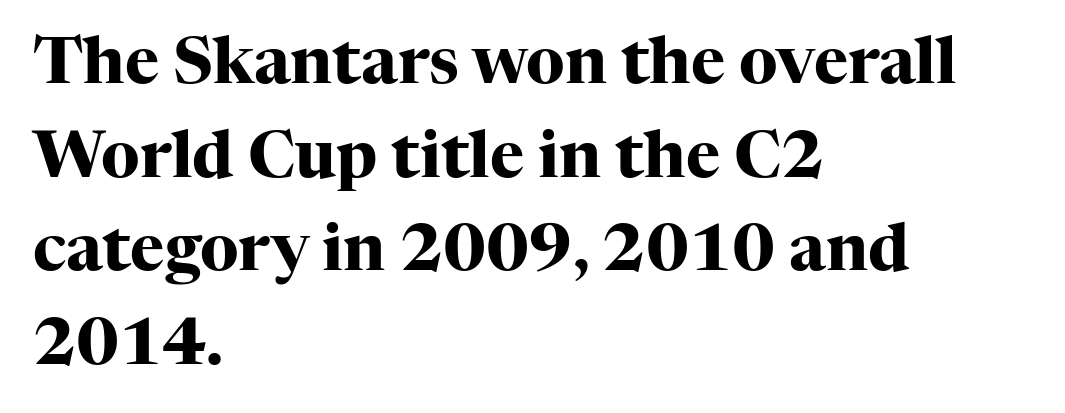
{"serif": "yes", "italic": "no", "bold": "yes", "weight": "heavy", "width": "normal", "stroke_contrast": "high", "x_height": "medium", "monospaced": "no", "underline": "no", "align": "left", "line_spacing": "normal", "line_spacing_ratio": 1.44, "letter_spacing": "normal", "letter_spacing_em": 0.0, "glyph_px": 65}
